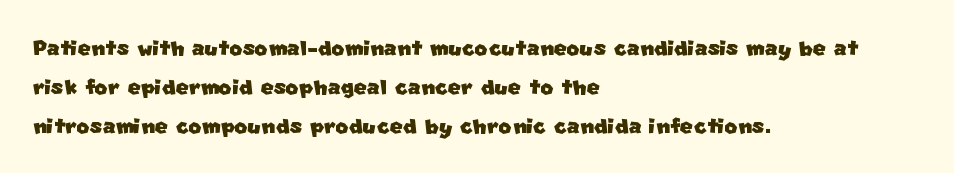
These lines sit exactly where default settings would place them. Where is the straight margin? On the left. Each word holds together tightly as a unit, with standard inter-letter gaps. Note the varied advance widths — an 'i' is clearly narrower than an 'm'. Glance below the letters and you will spot only blank space. This is sans-serif lettering, the kind often seen on screens and signage.
